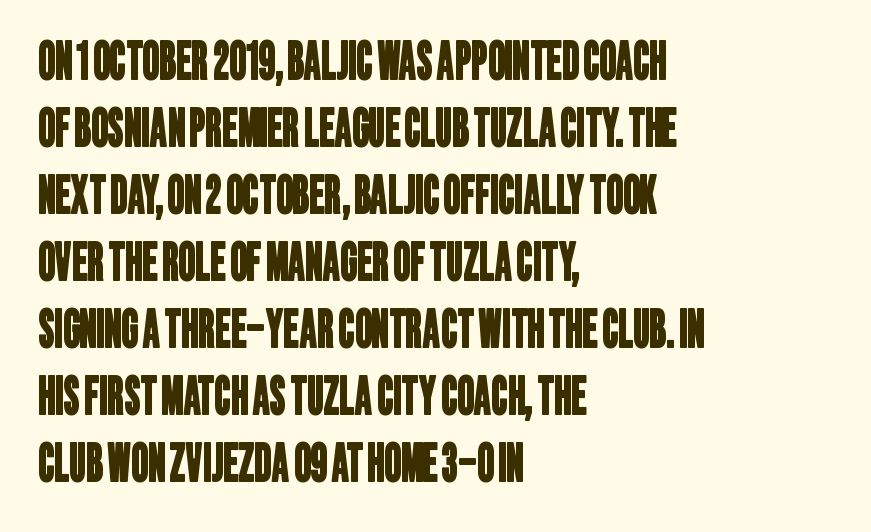
{"serif": "no", "width": "condensed", "stroke_contrast": "low", "x_height": "large", "monospaced": "no", "underline": "no", "align": "left", "line_spacing": "normal", "line_spacing_ratio": 1.29, "letter_spacing": "normal", "letter_spacing_em": 0.0, "glyph_px": 52}
